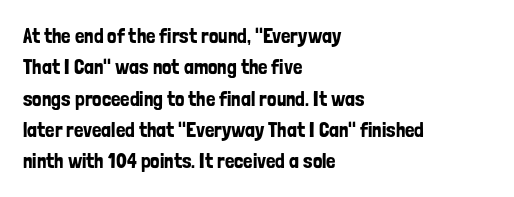
Q: Is the text italic (slanted)? A: No, it is upright.
Q: Is the text underlined? A: No.
Q: How is the paragraph aligned? A: Left-aligned.
Q: Is the spacing between letters normal or unusually wide? A: Normal.
Q: Is the spacing between lines tight, normal or loose? A: Normal.
